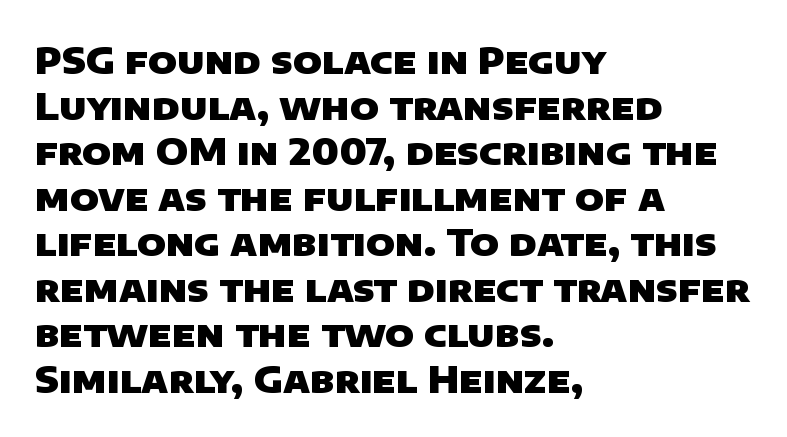
{"serif": "no", "bold": "yes", "weight": "heavy", "width": "normal", "stroke_contrast": "low", "x_height": "large", "monospaced": "no", "underline": "no", "align": "left", "line_spacing_ratio": 1.23, "letter_spacing": "normal", "letter_spacing_em": 0.0, "glyph_px": 37}
